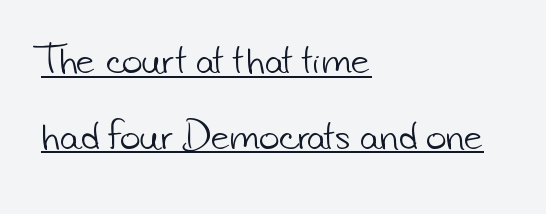
{"serif": "no", "bold": "no", "weight": "light", "width": "normal", "stroke_contrast": "low", "x_height": "small", "monospaced": "no", "underline": "yes", "align": "left", "line_spacing": "loose", "line_spacing_ratio": 2.16, "letter_spacing": "normal", "letter_spacing_em": 0.0, "glyph_px": 35}
